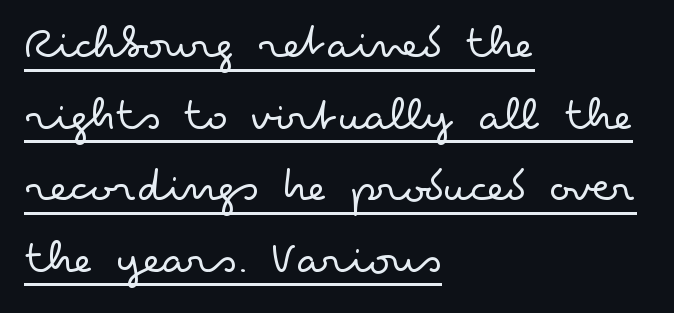
{"serif": "no", "italic": "no", "bold": "no", "weight": "light", "width": "wide", "stroke_contrast": "low", "x_height": "small", "monospaced": "no", "underline": "yes", "align": "left", "line_spacing": "normal", "line_spacing_ratio": 1.46, "letter_spacing": "normal", "letter_spacing_em": 0.0, "glyph_px": 49}
